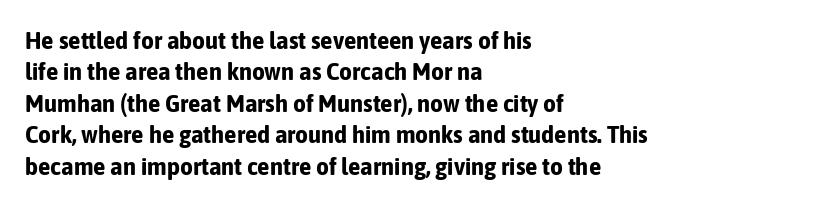
Horizontal alignment here is leftward, the default for most running prose. These lines were composed using upright roman letters. Quick note: underline off. Words appear dense and cohesive because spacing is normal. Honestly, the row spacing looks completely unremarkable. Heft: maximum for text — a bold.
